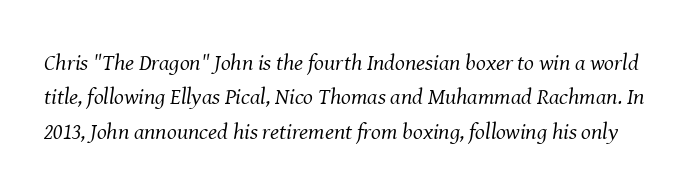
The image shows 23 px text type, italic (leaning right); set normal line spacing (1.5x), normal letter spacing, not underlined.
